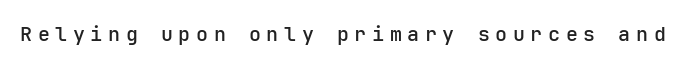
The image shows 20 px text type, upright; set unusually wide letter spacing (+0.28 em), not underlined.
